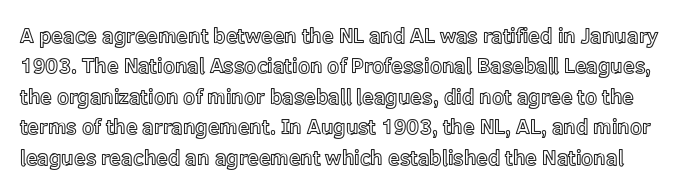
{"italic": "no", "underline": "no", "line_spacing": "normal", "line_spacing_ratio": 1.45, "letter_spacing": "normal", "letter_spacing_em": 0.0, "glyph_px": 21}
